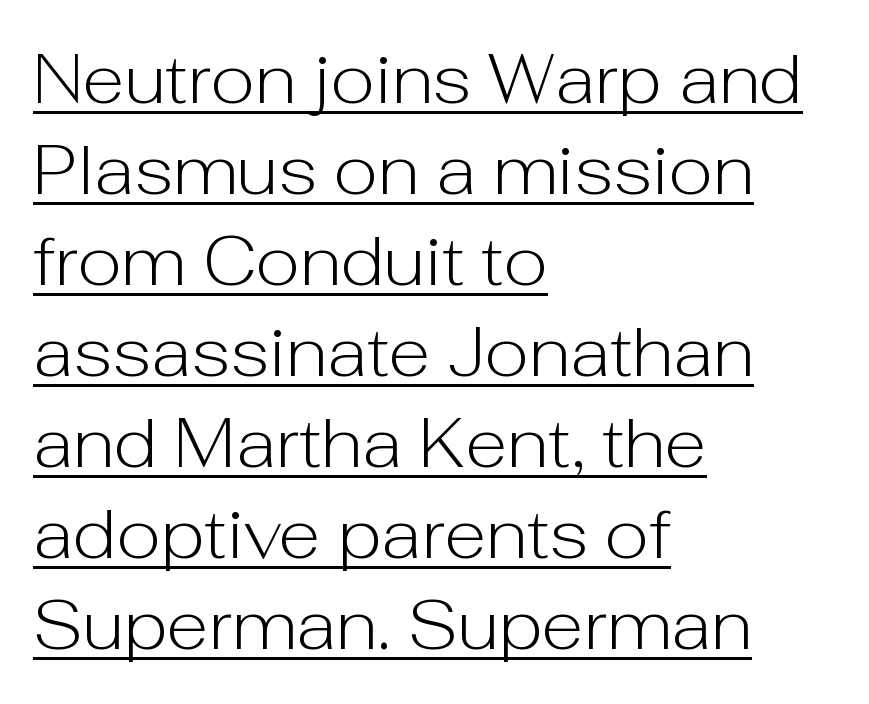
{"serif": "no", "italic": "no", "bold": "no", "weight": "light", "width": "normal", "stroke_contrast": "low", "x_height": "medium", "monospaced": "no", "underline": "yes", "align": "left", "line_spacing": "normal", "line_spacing_ratio": 1.32, "letter_spacing": "normal", "letter_spacing_em": 0.0, "glyph_px": 69}
